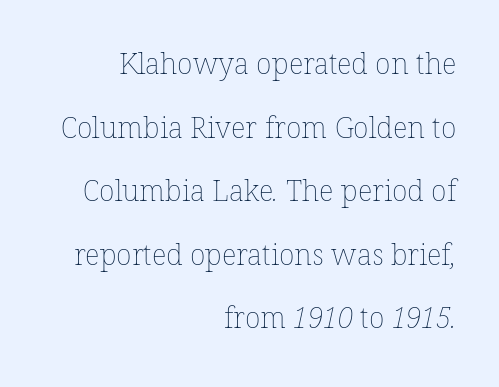
{"bold": "no", "weight": "thin", "width": "normal", "stroke_contrast": "low", "x_height": "medium", "monospaced": "no", "underline": "no", "align": "right", "line_spacing": "loose", "line_spacing_ratio": 2.19, "letter_spacing": "normal", "letter_spacing_em": 0.0, "glyph_px": 29}
